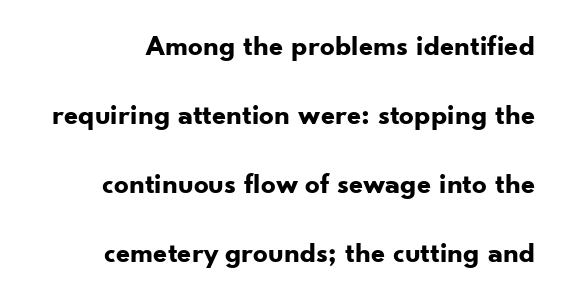
Does the copy run flush right? Yes — the right margin is perfectly even. How are the letters spaced? Ordinarily, with no added tracking. Does the weight exceed regular? Yes, all the way to bold. This sample uses an upright cut, with every glyph sitting square on the baseline. In terms of letterform style, serifs are entirely absent. Letters rest on an invisible, unmarked baseline.
